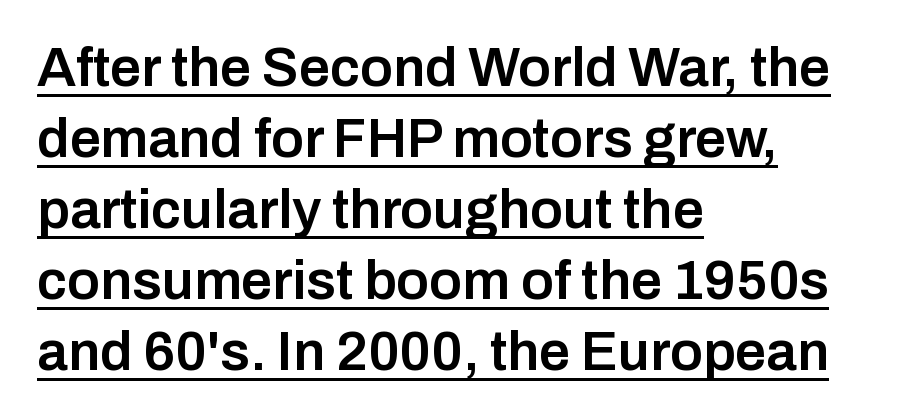
Q: Is the text bold? A: Semi-bold.
Q: Is the text italic (slanted)? A: No, it is upright.
Q: Is the typeface a serif or a sans-serif typeface? A: Sans-serif.
Q: Is the text underlined? A: Yes.
Q: How is the paragraph aligned? A: Left-aligned.
Q: Is the spacing between letters normal or unusually wide? A: Normal.
Q: Is the spacing between lines tight, normal or loose? A: Normal.
Q: Width (condensed, normal, or wide)? A: Normal.
Q: Stroke contrast? A: Low.
Q: x-height? A: Medium.
Q: Monospaced? A: No.
